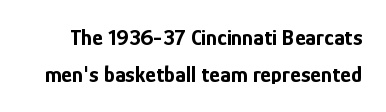
The image shows 23 px bold type, upright; set normal line spacing (1.59x), normal letter spacing, not underlined.
